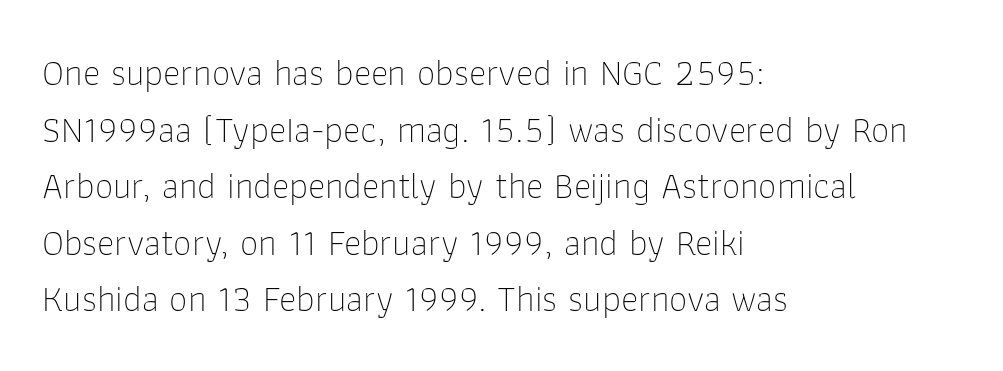
{"serif": "no", "italic": "no", "bold": "no", "weight": "thin", "width": "normal", "stroke_contrast": "low", "x_height": "medium", "monospaced": "no", "underline": "no", "align": "left", "line_spacing": "normal", "line_spacing_ratio": 1.53, "letter_spacing": "normal", "letter_spacing_em": 0.0, "glyph_px": 37}
